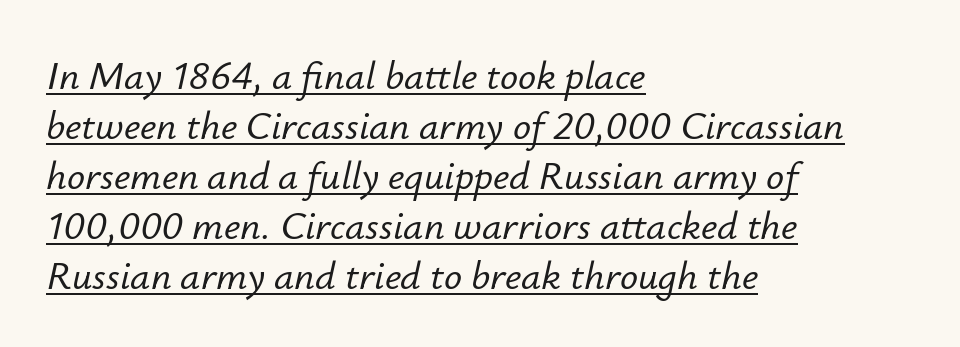
{"italic": "yes", "lean": "right", "slant_degrees": 12, "width": "normal", "stroke_contrast": "low", "x_height": "small", "monospaced": "no", "underline": "yes", "align": "left", "line_spacing": "normal", "line_spacing_ratio": 1.25, "letter_spacing": "normal", "letter_spacing_em": 0.0, "glyph_px": 40}
